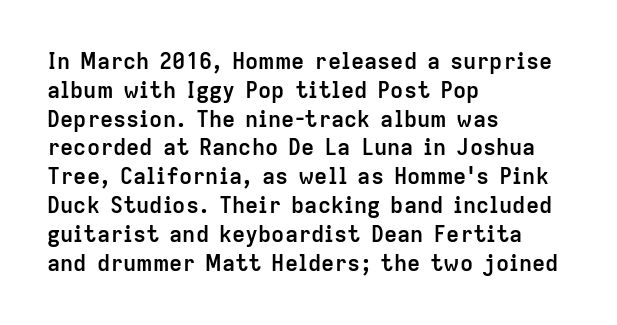
The image shows 22 px bold type, upright; set left-aligned, normal line spacing (1.31x), normal letter spacing, not underlined.
